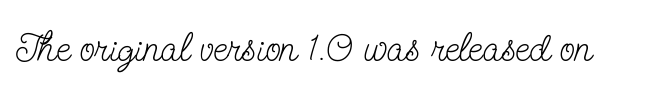
The image shows 40 px light, condensed serif type; set normal letter spacing, not underlined; low stroke contrast and a small x-height.
